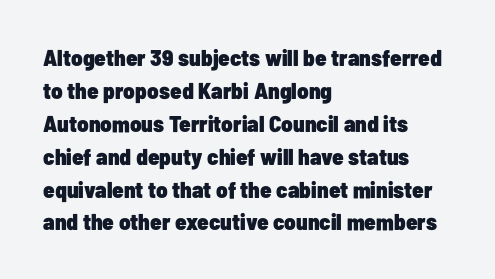
The gaps between neighbouring characters are ordinary and unremarkable. A dark, heavy texture on the line: the type is bold. Leftover space on each line is placed entirely after the last word. Reading down the column, the eye jumps a familiar distance to each next line. This is the regular roman posture of the typeface.
